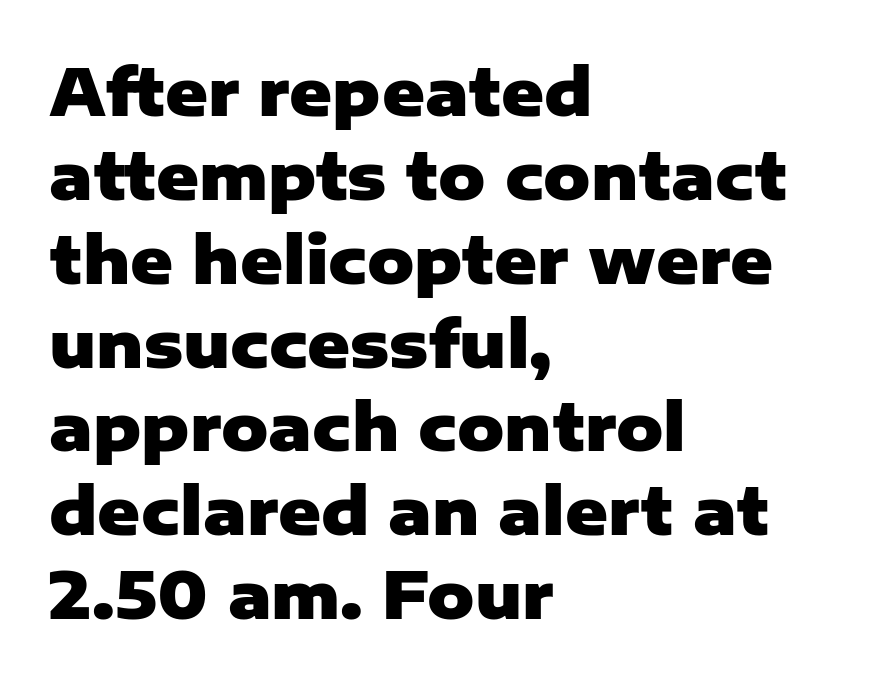
Q: Is the text bold? A: Yes.
Q: Is the text italic (slanted)? A: No, it is upright.
Q: Is the typeface a serif or a sans-serif typeface? A: Sans-serif.
Q: Is the text underlined? A: No.
Q: How is the paragraph aligned? A: Left-aligned.
Q: Is the spacing between letters normal or unusually wide? A: Normal.
Q: Is the spacing between lines tight, normal or loose? A: Normal.
Q: Width (condensed, normal, or wide)? A: Normal.
Q: Stroke contrast? A: Low.
Q: x-height? A: Medium.
Q: Monospaced? A: No.
